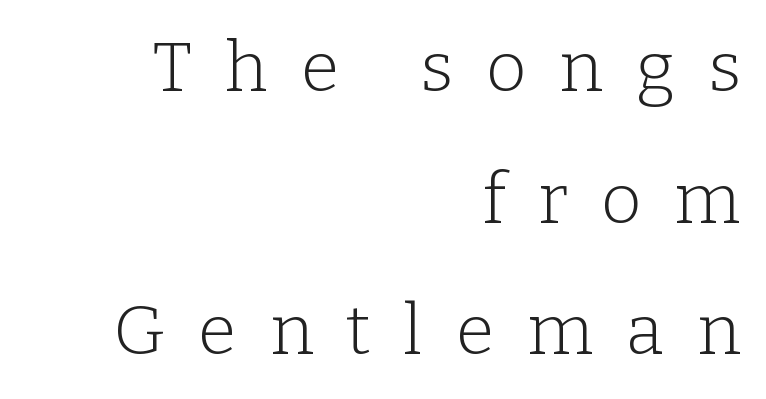
{"serif": "yes", "italic": "no", "bold": "no", "weight": "light", "width": "normal", "stroke_contrast": "low", "x_height": "medium", "monospaced": "no", "underline": "no", "align": "right", "line_spacing_ratio": 1.88, "letter_spacing": "wide", "letter_spacing_em": 0.47, "glyph_px": 70}
